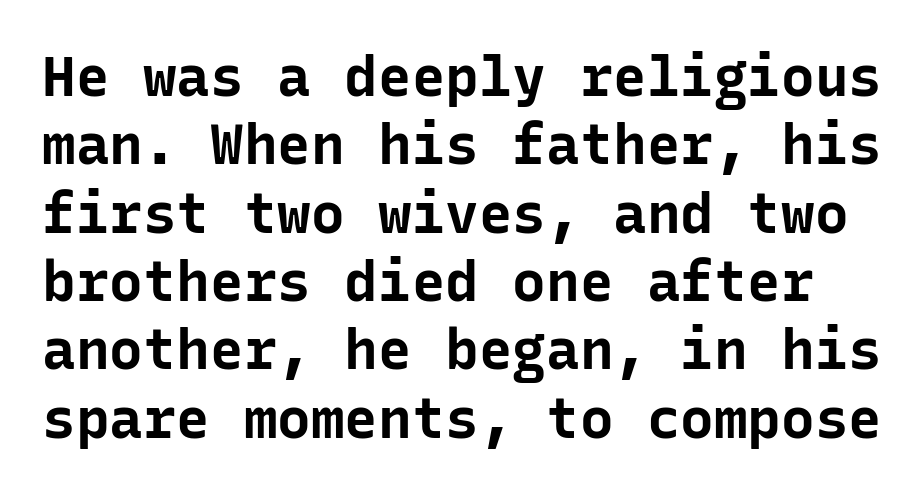
Unlike a traditional serif, this face leaves its strokes unadorned. Think of a typewriter: that constant character pitch is what you see here. Every character sits straight up, as roman type does. The letterforms sit shoulder to shoulder at normal distance. Rule under the text: the space is simply empty.
